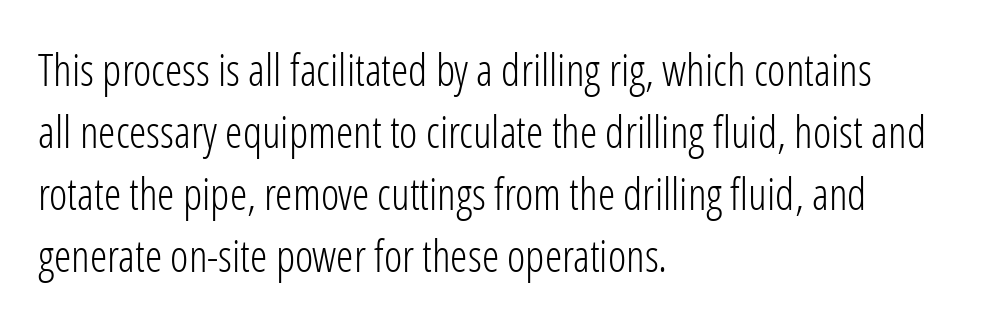
Underlining? Definitely not there. A roman cut, with each character standing at attention. This sample keeps an unexceptional amount of space between lines. This sample is left-justified, so line endings fall wherever the words run out. Letterform terminals end flat and unadorned throughout the passage. No extra ink here — the face is not bold.
